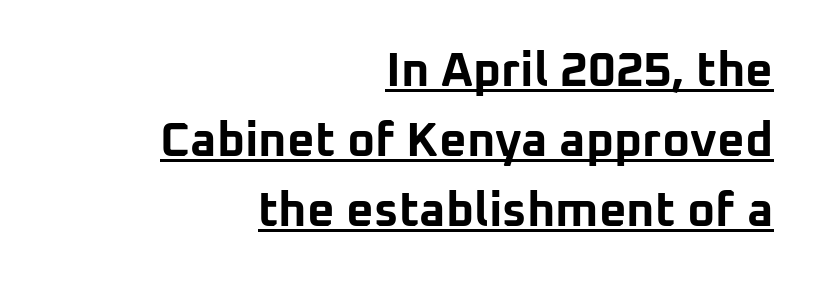
Q: Is the text bold? A: Yes.
Q: Is the text italic (slanted)? A: No, it is upright.
Q: Is the typeface a serif or a sans-serif typeface? A: Sans-serif.
Q: Is the text underlined? A: Yes.
Q: How is the paragraph aligned? A: Right-aligned.
Q: Is the spacing between letters normal or unusually wide? A: Normal.
Q: Is the spacing between lines tight, normal or loose? A: Normal.
Q: Width (condensed, normal, or wide)? A: Normal.
Q: Stroke contrast? A: Low.
Q: x-height? A: Medium.
Q: Monospaced? A: No.
